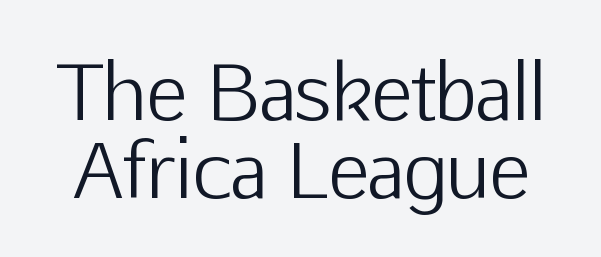
{"serif": "no", "italic": "no", "bold": "no", "weight": "light", "width": "normal", "stroke_contrast": "low", "x_height": "medium", "monospaced": "no", "underline": "no", "line_spacing": "tight", "line_spacing_ratio": 1.03, "letter_spacing": "normal", "letter_spacing_em": 0.0, "glyph_px": 76}
